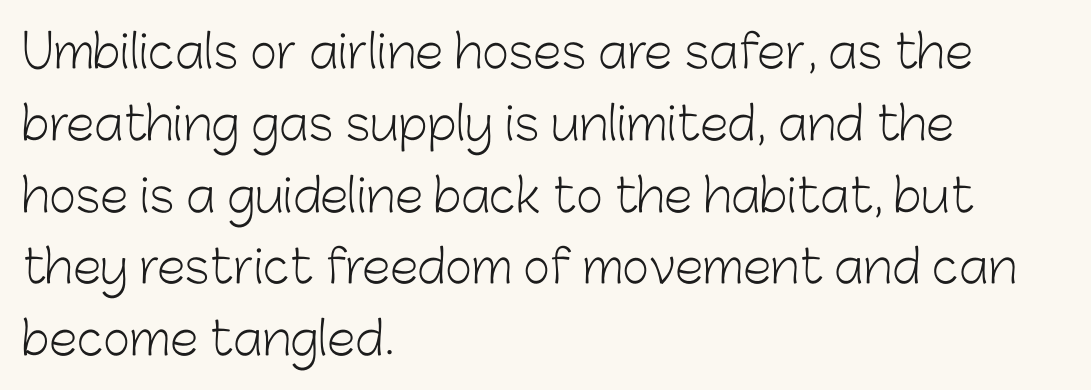
Q: Is the text bold? A: No.
Q: Is the text italic (slanted)? A: No, it is upright.
Q: Is the typeface a serif or a sans-serif typeface? A: Sans-serif.
Q: Is the text underlined? A: No.
Q: How is the paragraph aligned? A: Left-aligned.
Q: Is the spacing between letters normal or unusually wide? A: Normal.
Q: Is the spacing between lines tight, normal or loose? A: Normal.
Q: Width (condensed, normal, or wide)? A: Normal.
Q: Stroke contrast? A: Low.
Q: x-height? A: Medium.
Q: Monospaced? A: No.
